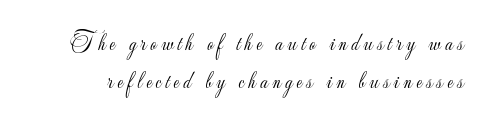
Q: Is the text bold? A: No.
Q: Is the text italic (slanted)? A: Yes.
Q: Is the text underlined? A: No.
Q: Is the spacing between lines tight, normal or loose? A: Normal.
